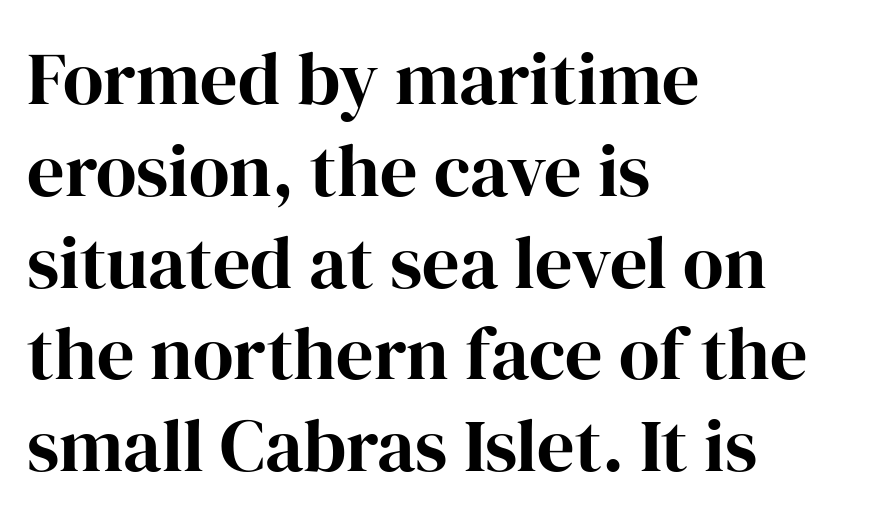
The image shows 74 px serif type, upright; set left-aligned, line spacing 1.24x, normal letter spacing, not underlined; high stroke contrast and a medium x-height.
